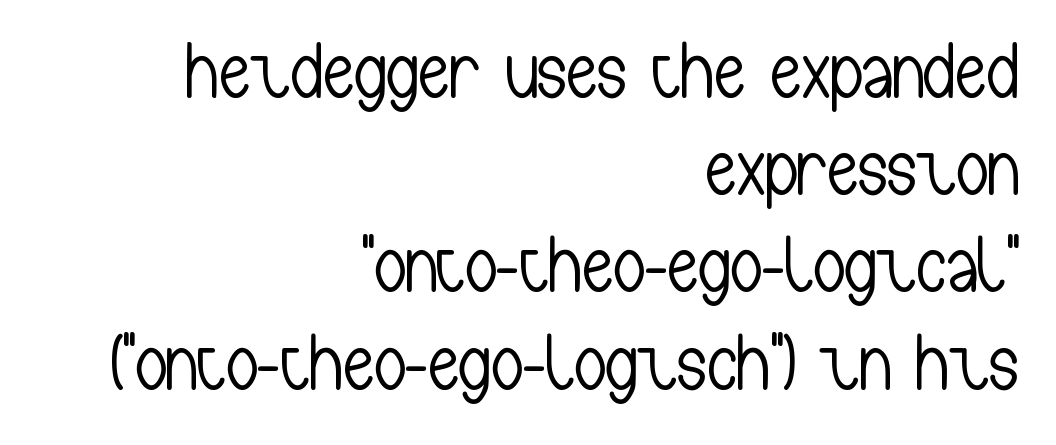
A flush-right, rag-left setting is used for this passage. Quick note: underline off. Compared with typical body copy, the letter spacing here is the same. Is this a sans? Yes — the strokes have no serifs. You could not count columns in this text — the font is proportionally spaced. The typography opts for an upright posture over an oblique one.
